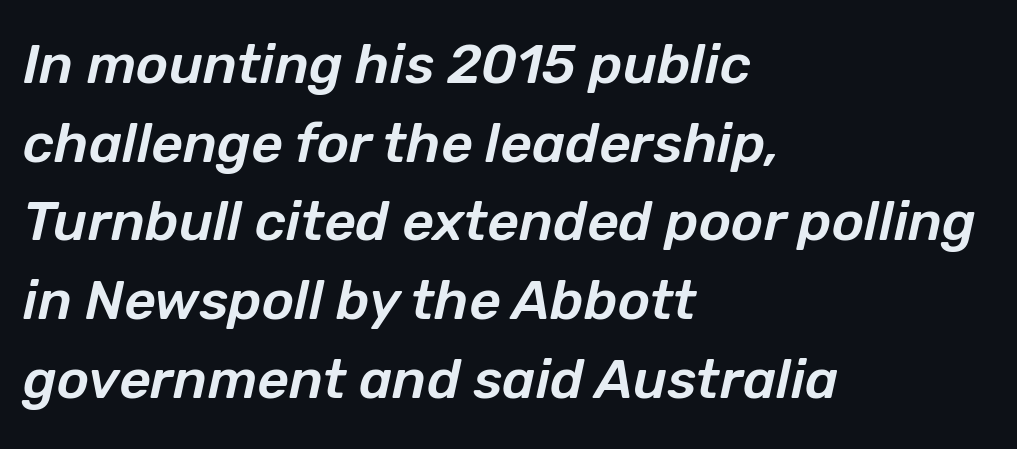
The image shows 55 px text type, italic (leaning right); set left-aligned, normal line spacing (1.43x), normal letter spacing, not underlined; low stroke contrast and a medium x-height.
